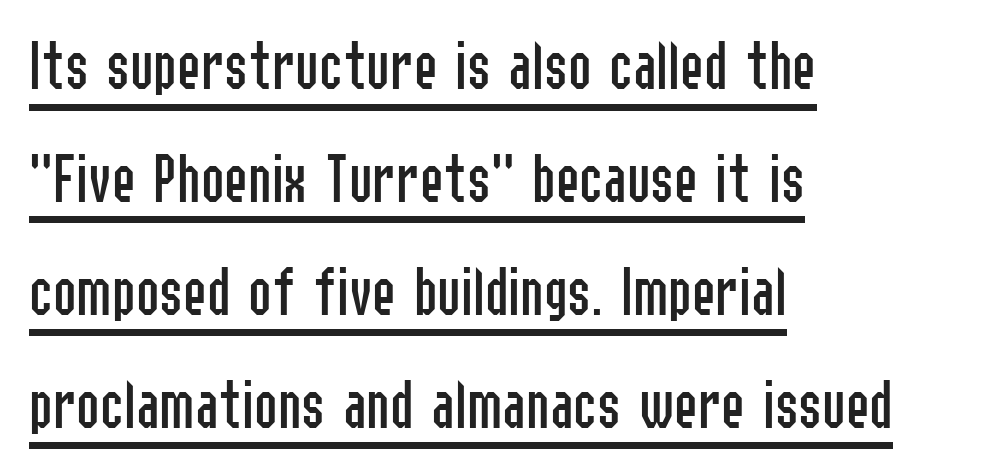
{"serif": "no", "italic": "no", "bold": "no", "weight": "regular", "width": "condensed", "stroke_contrast": "low", "x_height": "medium", "monospaced": "no", "underline": "yes", "align": "left", "line_spacing": "normal", "line_spacing_ratio": 1.59, "letter_spacing": "normal", "letter_spacing_em": 0.0, "glyph_px": 71}
